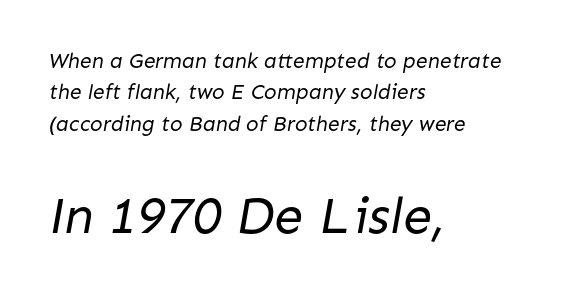
Left-aligned paragraph, ragged on the right. Is the letter spacing exaggerated? No — it looks like the ordinary default. Descender tails drop into unmarked territory. The face used here is a sans, in the tradition of grotesques and geometrics. Do the characters align in a grid? No, the font is proportional. Larger block? The one below; the one above is distinctly smaller.
